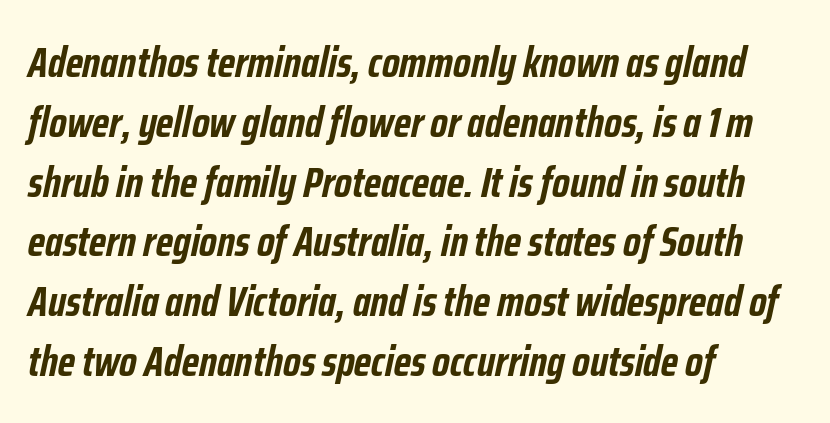
The image shows 43 px semibold, condensed type, italic (leaning right); set left-aligned, normal line spacing (1.39x), normal letter spacing, not underlined; low stroke contrast and a medium x-height.
